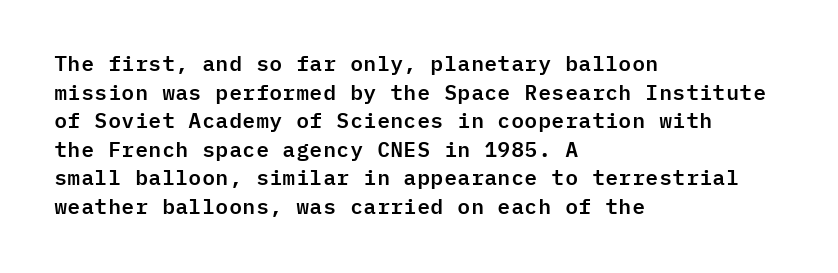
The image shows 21 px text type, upright; set left-aligned, normal line spacing (1.36x), normal letter spacing, not underlined.
